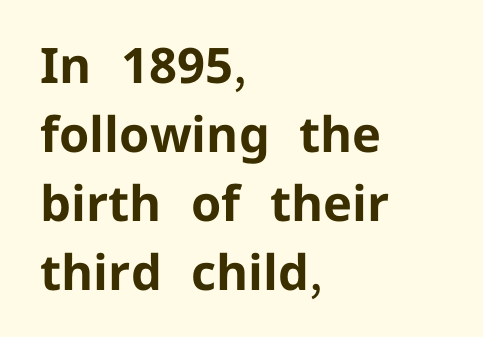
The image shows 49 px bold sans-serif type, upright; set left-aligned, normal line spacing (1.41x), normal letter spacing, not underlined; low stroke contrast and a medium x-height.
